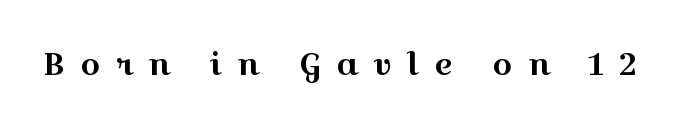
The image shows 31 px wide serif type, upright; set unusually wide letter spacing (+0.49 em), not underlined; a medium x-height.
